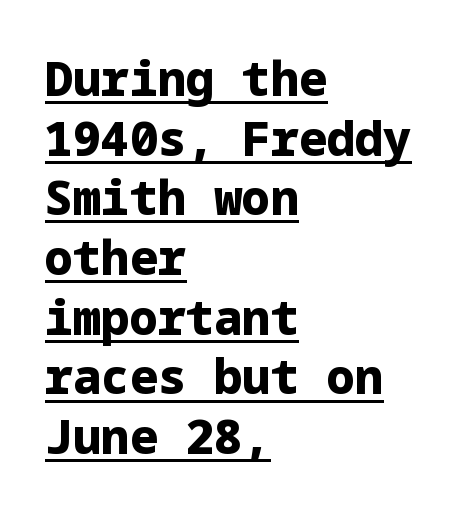
This is underlined copy, the kind a proofreader might mark for attention. Notice how thick the strokes are: this is what a full bold looks like. These lines keep a tight, regular rhythm from letter to letter. Rows of type keep a routine distance in the vertical direction.
